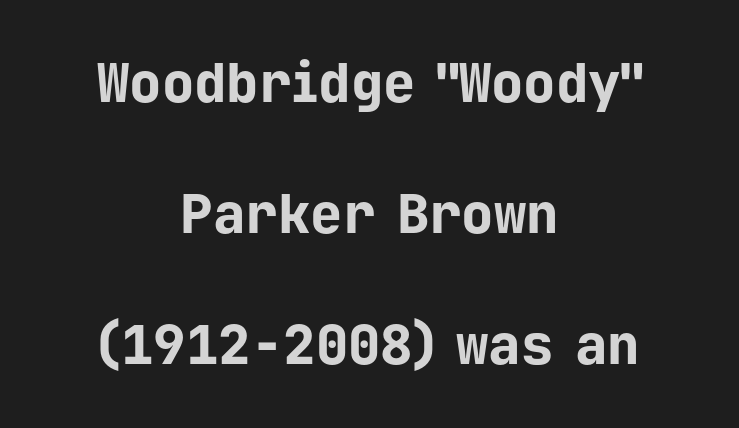
{"serif": "no", "italic": "no", "bold": "yes", "weight": "bold", "width": "normal", "stroke_contrast": "low", "x_height": "medium", "monospaced": "yes", "underline": "no", "align": "center", "line_spacing": "loose", "line_spacing_ratio": 2.43, "letter_spacing": "normal", "letter_spacing_em": 0.0, "glyph_px": 54}
